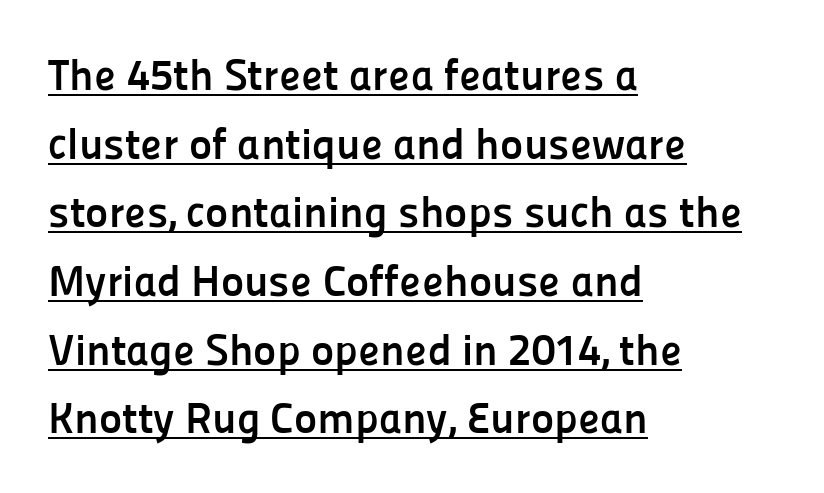
The typesetter chose a ragged-right arrangement here. The letters stand straight up with perfectly vertical stems. Each letter's strokes conclude bluntly, with no projecting serifs. The passage shown is emphatically bold. The rendering uses a moderate line-height, typical for paragraphs. Between one letter and the next there's only the usual sliver of space.
